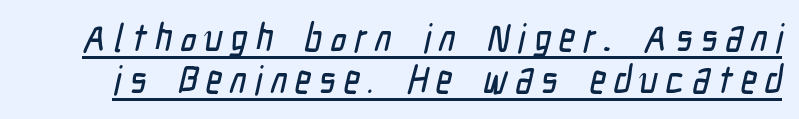
Letterform terminals end flat and unadorned throughout the passage. Looks like regular typesetting: each glyph gets only the width it needs. Vertical spacing — tight. Glyph-to-glyph distance is far greater than everyday printed text. The glyphs are accompanied by a horizontal stroke just below them.
